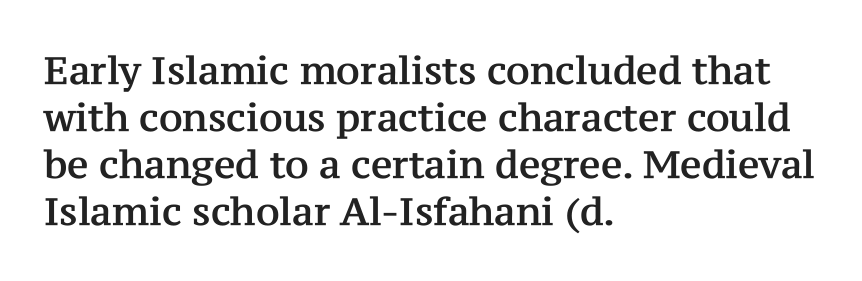
The passage shown has conventional tracking throughout. Each row of text sits above clean, open space. Serifs: yes, visible at the terminals of the letterforms. Proportional: the letters do not fall into vertical columns. Typeset ragged right — the left edge is the straight one.
